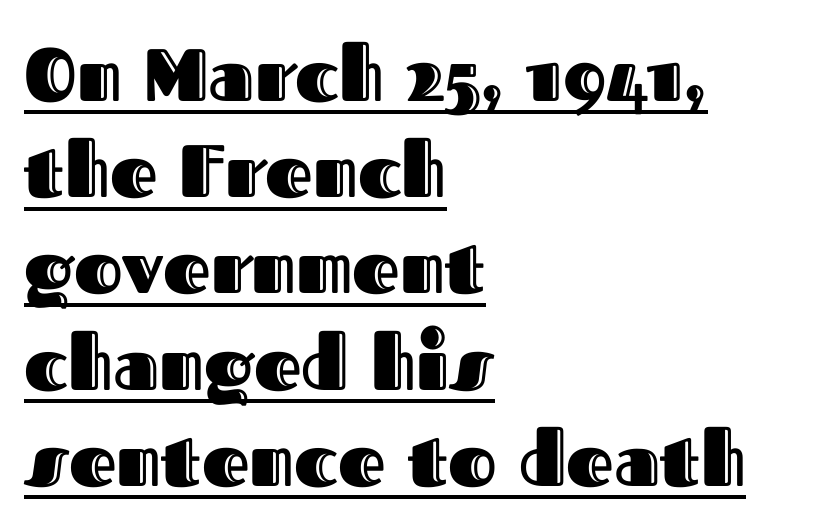
Q: Is the text italic (slanted)? A: No, it is upright.
Q: Is the text underlined? A: Yes.
Q: How is the paragraph aligned? A: Left-aligned.
Q: Is the spacing between letters normal or unusually wide? A: Normal.
Q: Is the spacing between lines tight, normal or loose? A: Normal.
Q: Width (condensed, normal, or wide)? A: Normal.
Q: x-height? A: Medium.
Q: Monospaced? A: No.
